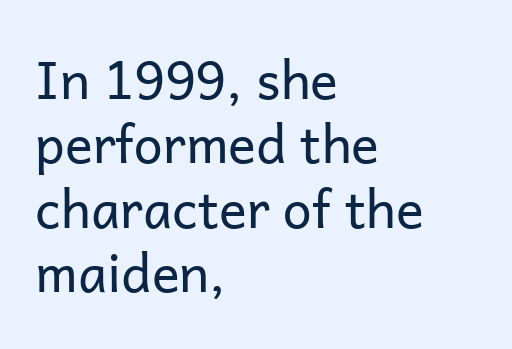
The image shows 52 px regular-weight sans-serif type, upright; set left-aligned, line spacing 1.24x, normal letter spacing, not underlined; low stroke contrast and a medium x-height.
